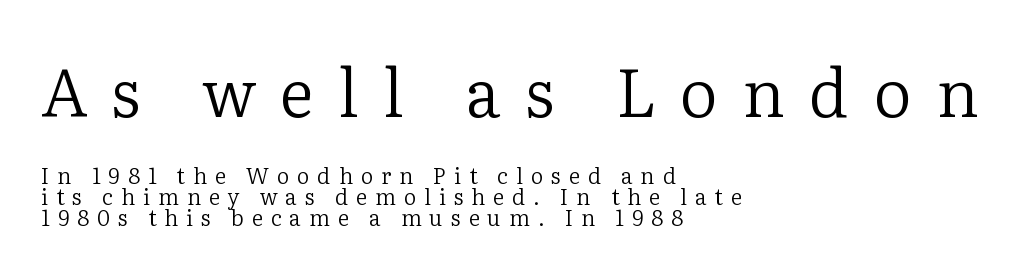
{"serif": "yes", "italic": "no", "bold": "no", "weight": "regular", "width": "normal", "stroke_contrast": "low", "x_height": "medium", "monospaced": "no", "underline": "no", "align": "left", "line_spacing": "tight", "line_spacing_ratio": 0.96, "letter_spacing": "wide", "letter_spacing_em": 0.36, "larger_block": "first", "size_ratio": 3.05, "glyph_px": 67}
